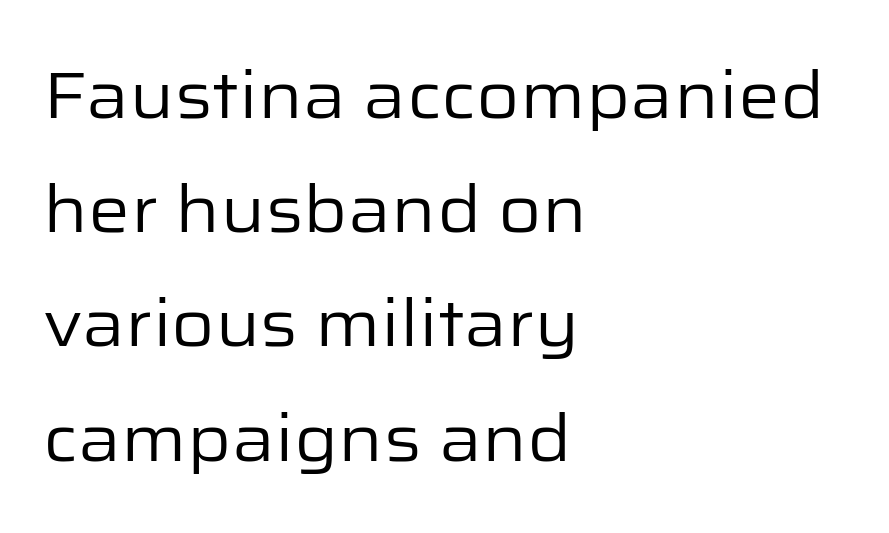
Q: Is the text bold? A: No.
Q: Is the text italic (slanted)? A: No, it is upright.
Q: Is the typeface a serif or a sans-serif typeface? A: Sans-serif.
Q: Is the text underlined? A: No.
Q: How is the paragraph aligned? A: Left-aligned.
Q: Is the spacing between letters normal or unusually wide? A: Normal.
Q: Width (condensed, normal, or wide)? A: Normal.
Q: Stroke contrast? A: Low.
Q: x-height? A: Medium.
Q: Monospaced? A: No.
